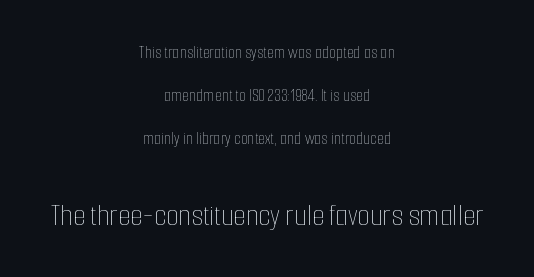
A light-to-regular cut is what we see here. Caption: multi-line text, centered on the measure. The lettering holds an erect, upright posture throughout. This rendering leaves character spacing at its baseline value. Underline: absent.
